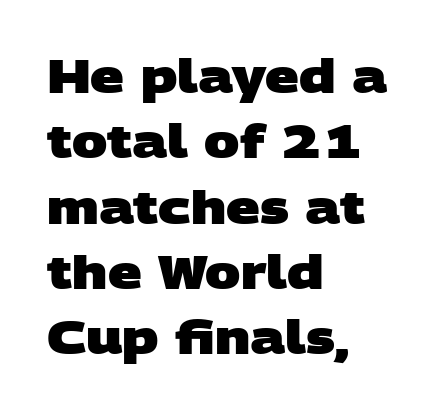
Q: Is the text bold? A: Yes.
Q: Is the typeface a serif or a sans-serif typeface? A: Sans-serif.
Q: Is the text underlined? A: No.
Q: How is the paragraph aligned? A: Left-aligned.
Q: Is the spacing between letters normal or unusually wide? A: Normal.
Q: Is the spacing between lines tight, normal or loose? A: Normal.
Q: Width (condensed, normal, or wide)? A: Wide.
Q: Stroke contrast? A: Low.
Q: x-height? A: Large.
Q: Monospaced? A: No.
